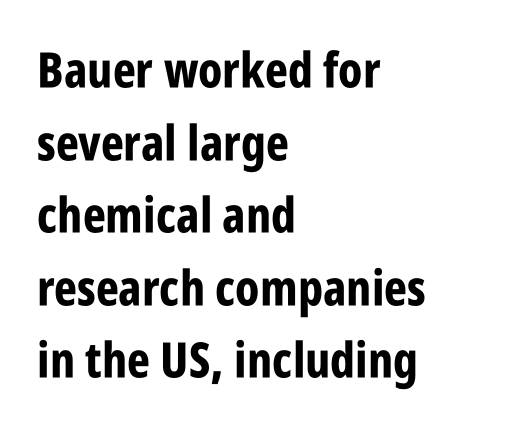
If you measured baseline to baseline, you'd find a middling distance. Every letter is thick-stroked: bold, no question. Tracking value appears to be zero — textbook default spacing. Horizontal alignment here is leftward, the default for most running prose.
